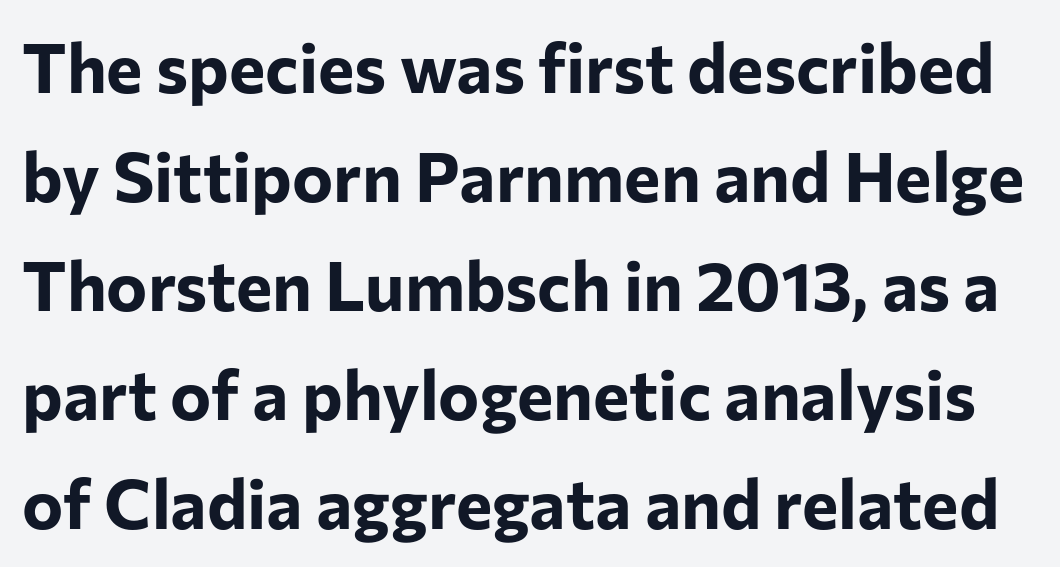
Q: Is the text bold? A: Yes.
Q: Is the text italic (slanted)? A: No, it is upright.
Q: Is the typeface a serif or a sans-serif typeface? A: Sans-serif.
Q: Is the text underlined? A: No.
Q: Is the spacing between letters normal or unusually wide? A: Normal.
Q: Is the spacing between lines tight, normal or loose? A: Normal.
Q: Width (condensed, normal, or wide)? A: Normal.
Q: Stroke contrast? A: Low.
Q: x-height? A: Medium.
Q: Monospaced? A: No.
